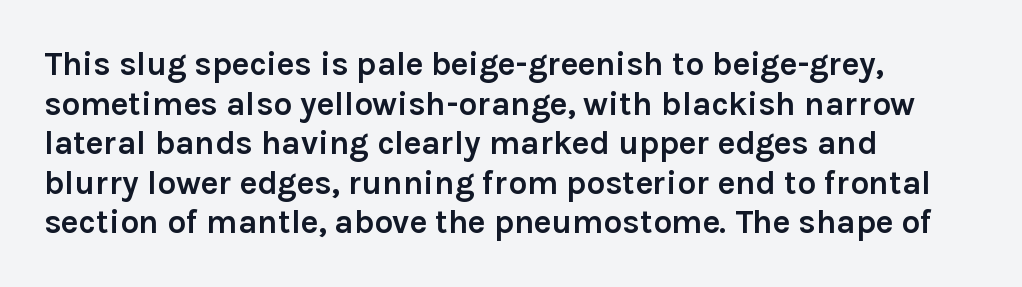
The zone under the glyphs is completely vacant. The compositor pushed each line to the left boundary. The font family rendered here belongs to the sans-serif group. Each glyph is drawn with heavy, bold strokes. This sample has the flowing, uneven cadence of proportional lettering. Posture: straight, roman, zero tilt.
